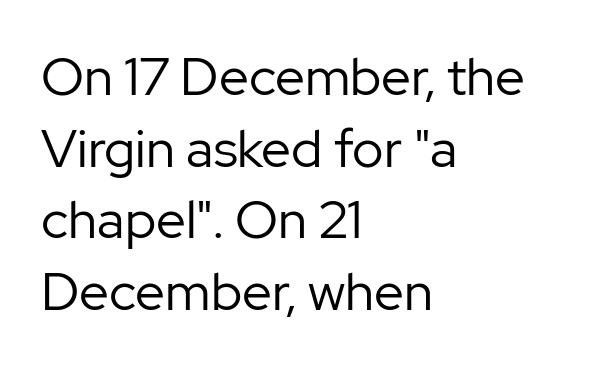
{"serif": "no", "italic": "no", "bold": "no", "weight": "regular", "width": "normal", "stroke_contrast": "low", "x_height": "medium", "monospaced": "no", "underline": "no", "align": "left", "line_spacing": "normal", "line_spacing_ratio": 1.35, "letter_spacing": "normal", "letter_spacing_em": 0.0, "glyph_px": 53}
